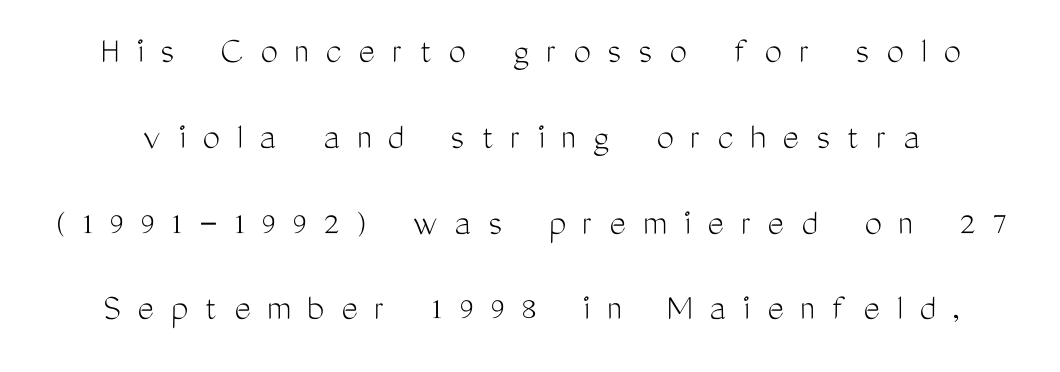
Q: Is the text bold? A: No.
Q: Is the text italic (slanted)? A: No, it is upright.
Q: Is the typeface a serif or a sans-serif typeface? A: Sans-serif.
Q: Is the text underlined? A: No.
Q: Is the spacing between letters normal or unusually wide? A: Unusually wide.
Q: Is the spacing between lines tight, normal or loose? A: Loose.
Q: Width (condensed, normal, or wide)? A: Condensed.
Q: Stroke contrast? A: Medium.
Q: x-height? A: Medium.
Q: Monospaced? A: No.
